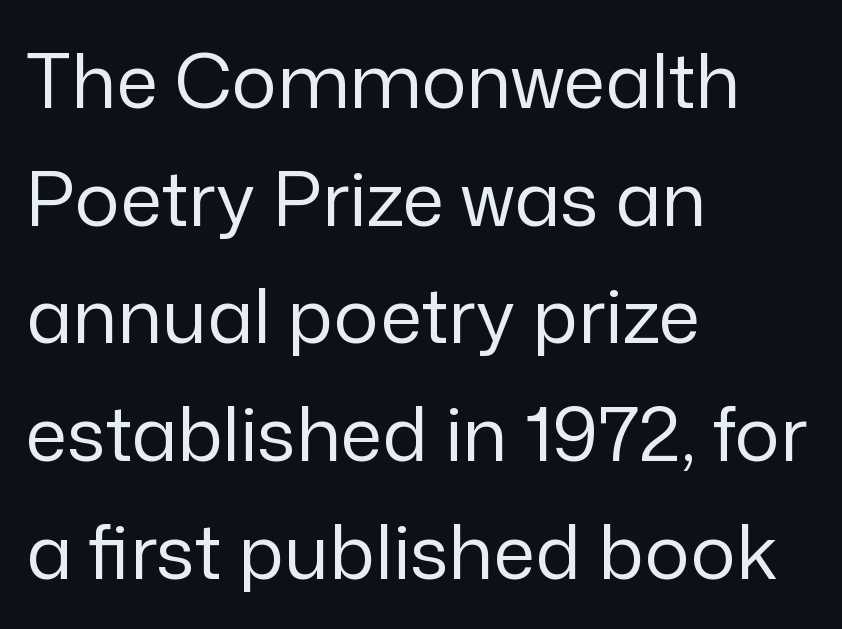
Tall strokes in this sample are plumb rather than angled. A bare baseline throughout the passage. The font family rendered here belongs to the sans-serif group. Students, note that the glyphs here touch the page at normal intervals.
